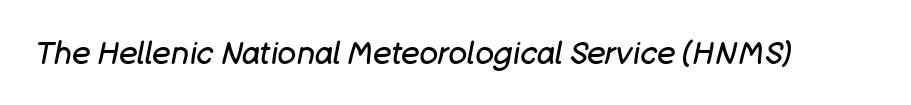
The image shows 31 px regular-weight type, italic (leaning right); set normal letter spacing, not underlined; low stroke contrast and a large x-height.
